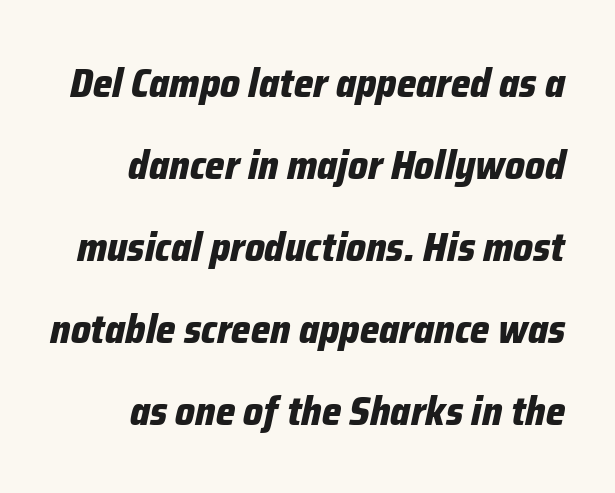
{"italic": "yes", "lean": "right", "slant_degrees": 12, "bold": "yes", "weight": "bold", "width": "condensed", "stroke_contrast": "low", "x_height": "medium", "monospaced": "no", "underline": "no", "align": "right", "line_spacing": "loose", "line_spacing_ratio": 2.0, "letter_spacing": "normal", "letter_spacing_em": 0.0, "glyph_px": 41}
